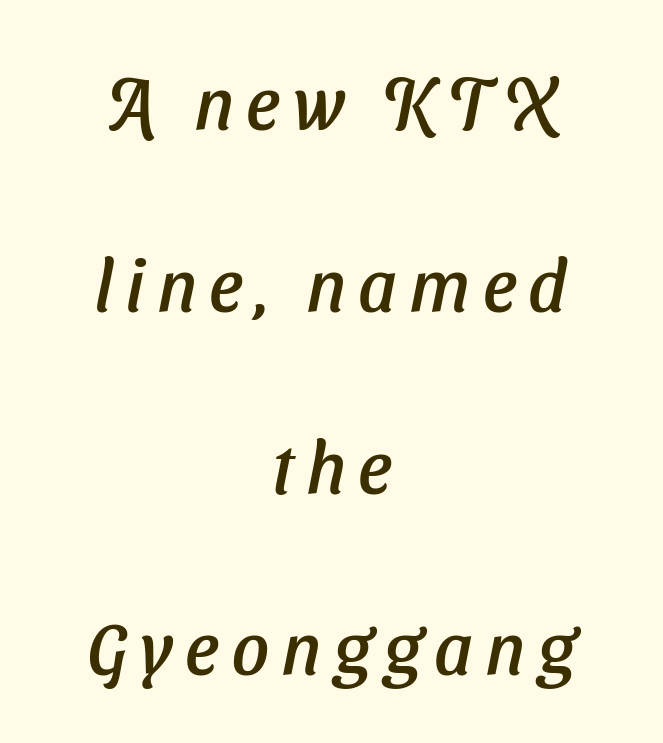
Typeset on center — no edge is straight. Proportional: the letters do not fall into vertical columns. Check the space under the baseline: it is left empty. Students, observe: this is what heavily led, spacious text looks like.
